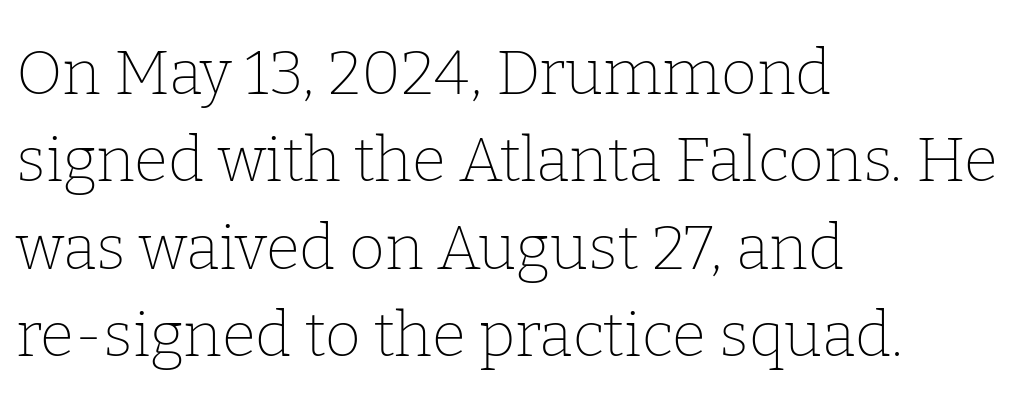
Q: Is the text bold? A: No.
Q: Is the text italic (slanted)? A: No, it is upright.
Q: Is the typeface a serif or a sans-serif typeface? A: Serif.
Q: Is the text underlined? A: No.
Q: How is the paragraph aligned? A: Left-aligned.
Q: Is the spacing between letters normal or unusually wide? A: Normal.
Q: Is the spacing between lines tight, normal or loose? A: Normal.
Q: Width (condensed, normal, or wide)? A: Normal.
Q: Stroke contrast? A: Low.
Q: x-height? A: Medium.
Q: Monospaced? A: No.
